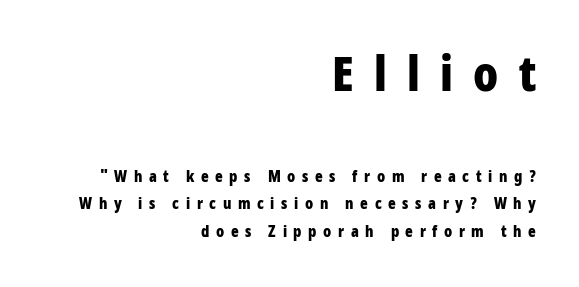
Q: Is the text bold? A: Yes.
Q: Is the text italic (slanted)? A: No, it is upright.
Q: Is the typeface a serif or a sans-serif typeface? A: Sans-serif.
Q: Is the text underlined? A: No.
Q: How is the paragraph aligned? A: Right-aligned.
Q: Is the spacing between letters normal or unusually wide? A: Unusually wide.
Q: Which block of text is set in a larger size, the first (top) or the second (bottom)? A: The first (top) one.
Q: Width (condensed, normal, or wide)? A: Condensed.
Q: Stroke contrast? A: Low.
Q: x-height? A: Large.
Q: Monospaced? A: No.
